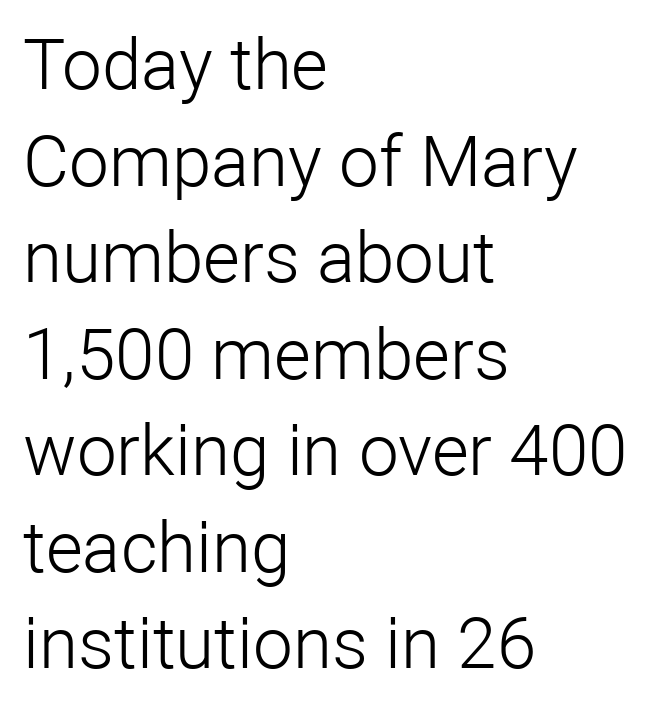
Each row of text sits above clean, open space. The face used here is rendered with its standard letterfit. Line spacing here is normal. Unlike italic type, these characters show no tilt at all. Font category for this specimen: sans-serif.
